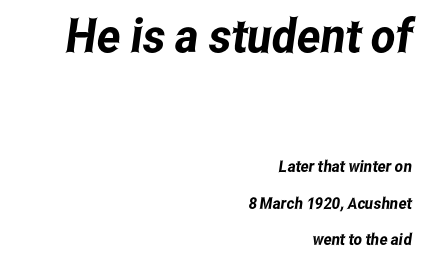
Stroke terminals: plain, sans-serif. The paragraph shown leans on its right margin. Honestly, there is no underline to notice here at all. You get the large type first, then a drop to smaller type. This sample trades compactness for vertical openness between lines. The rendering keeps characters at their native spacing.
